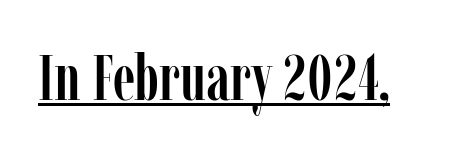
This rendering features underlined lettering. Words appear dense and cohesive because spacing is normal. Rendered with straight, roman letterforms. Think of a printed novel: that variable character pitch is what you see here. Look at the bottom of the vertical strokes: they flare into serifs here.
